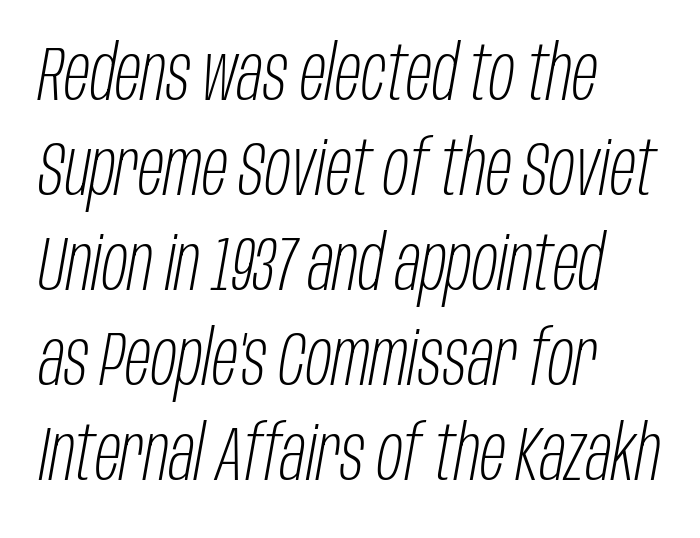
The image shows 76 px light, condensed type, italic (leaning right); set left-aligned, normal line spacing (1.25x), normal letter spacing, not underlined; low stroke contrast and a large x-height.
